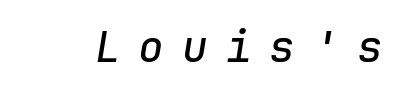
The image shows 43 px text type, italic (leaning right), monospaced; set unusually wide letter spacing (+0.42 em), not underlined; low stroke contrast and a medium x-height.
